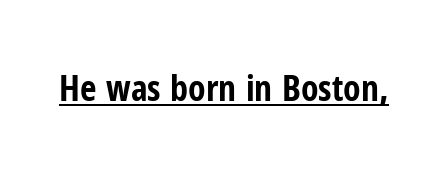
Q: Is the text bold? A: Yes.
Q: Is the text italic (slanted)? A: No, it is upright.
Q: Is the typeface a serif or a sans-serif typeface? A: Sans-serif.
Q: Is the text underlined? A: Yes.
Q: Is the spacing between letters normal or unusually wide? A: Normal.
Q: Width (condensed, normal, or wide)? A: Condensed.
Q: Stroke contrast? A: Low.
Q: x-height? A: Medium.
Q: Monospaced? A: No.
